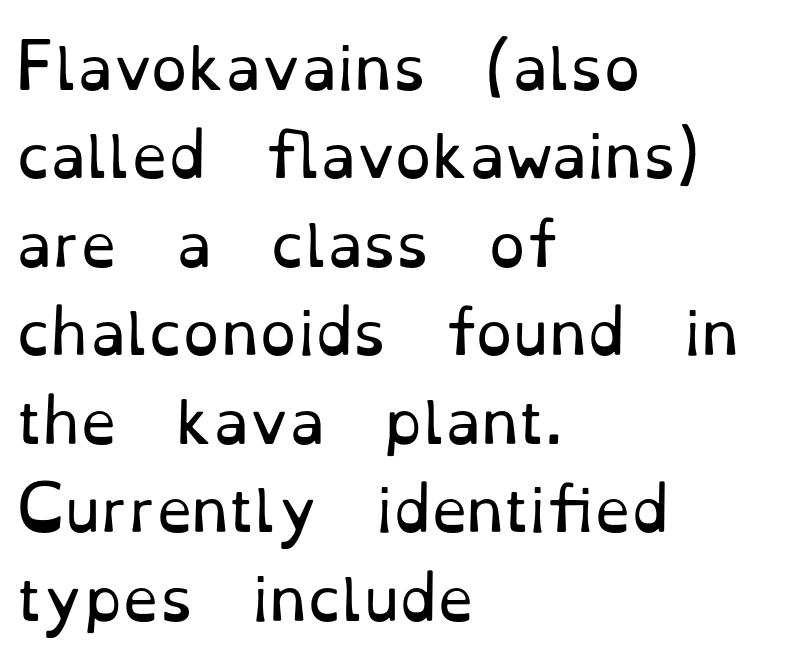
Q: Is the text bold? A: No.
Q: Is the text italic (slanted)? A: No, it is upright.
Q: Is the typeface a serif or a sans-serif typeface? A: Sans-serif.
Q: Is the text underlined? A: No.
Q: How is the paragraph aligned? A: Left-aligned.
Q: Is the spacing between letters normal or unusually wide? A: Normal.
Q: Is the spacing between lines tight, normal or loose? A: Normal.
Q: Width (condensed, normal, or wide)? A: Normal.
Q: Stroke contrast? A: Low.
Q: x-height? A: Small.
Q: Monospaced? A: No.
